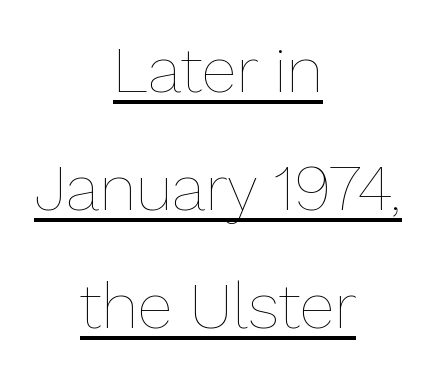
This is underlined copy, the kind a proofreader might mark for attention. A student would call this center alignment; a typographer would say set centered. Each letter keeps its own natural width here, so spacing adapts to shape. Is there any slant? The stems are plumb. Does extra space separate the letters? No, they use regular spacing.
